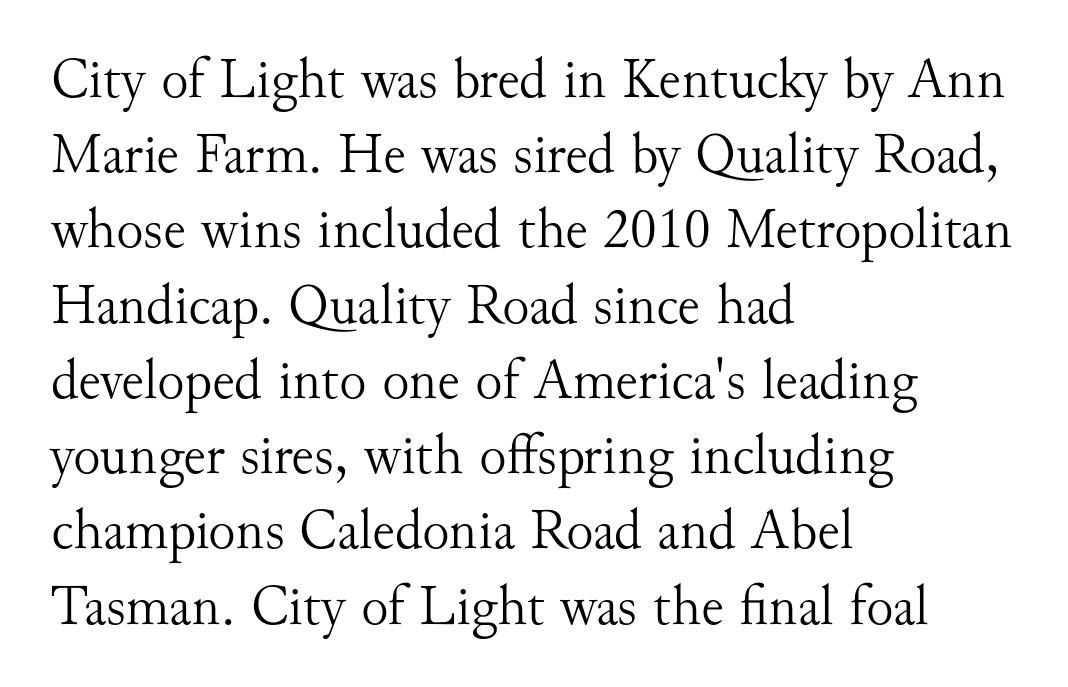
The image shows 57 px light serif type, upright; set left-aligned, normal line spacing (1.32x), normal letter spacing, not underlined; medium stroke contrast and a small x-height.
